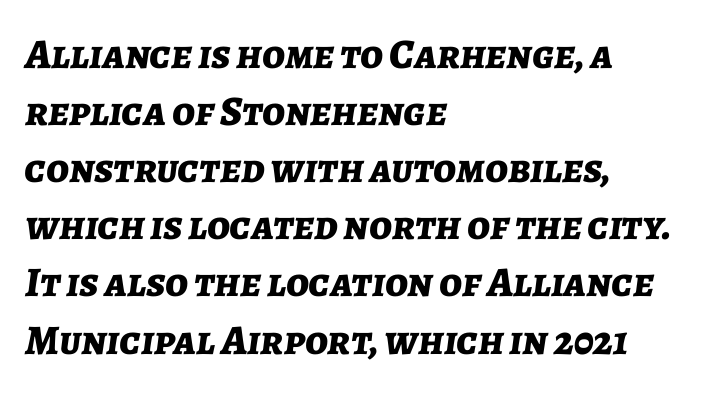
{"italic": "yes", "lean": "right", "slant_degrees": 7, "bold": "yes", "weight": "bold", "width": "normal", "stroke_contrast": "low", "x_height": "medium", "monospaced": "no", "underline": "no", "align": "left", "line_spacing": "normal", "line_spacing_ratio": 1.36, "letter_spacing": "normal", "letter_spacing_em": 0.0, "glyph_px": 42}
